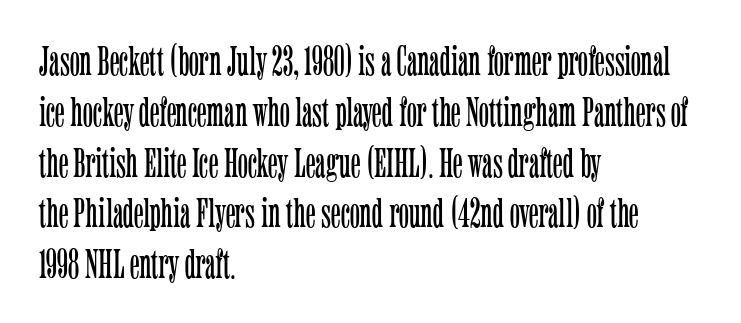
Q: Is the text bold? A: No.
Q: Is the text italic (slanted)? A: No, it is upright.
Q: Is the typeface a serif or a sans-serif typeface? A: Serif.
Q: Is the text underlined? A: No.
Q: How is the paragraph aligned? A: Left-aligned.
Q: Is the spacing between letters normal or unusually wide? A: Normal.
Q: Width (condensed, normal, or wide)? A: Condensed.
Q: Stroke contrast? A: Low.
Q: x-height? A: Medium.
Q: Monospaced? A: No.
